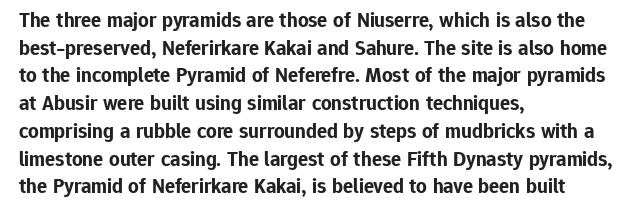
The image shows 21 px bold type, upright; set left-aligned, normal line spacing (1.32x), normal letter spacing, not underlined.
